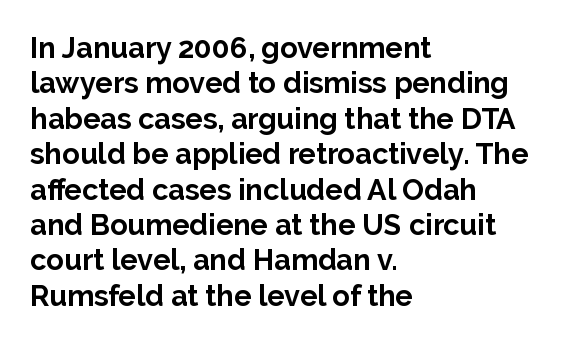
Character widths vary here, with narrow letters taking less room than wide ones. This rendering features lettering with no underline. Short note: letters normally spaced. This sample is left-justified, so line endings fall wherever the words run out.
